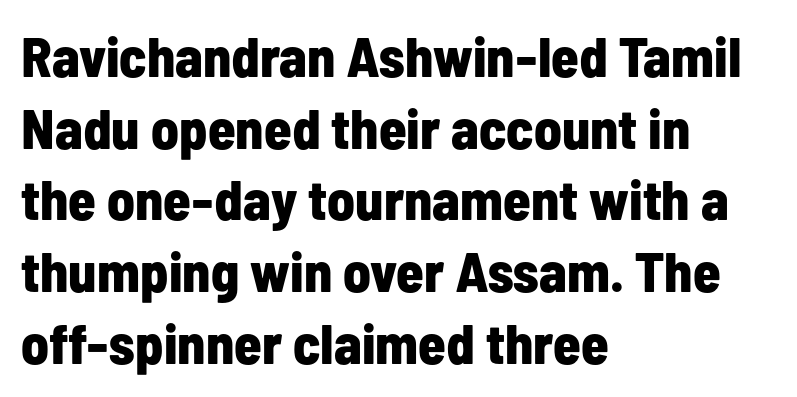
The image shows 56 px bold, condensed sans-serif type, upright; set left-aligned, normal line spacing (1.28x), normal letter spacing, not underlined; low stroke contrast and a medium x-height.
